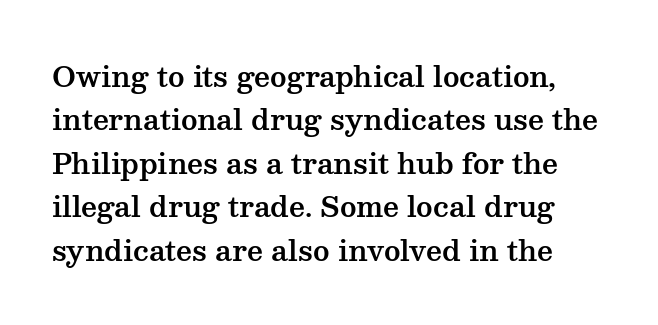
The image shows 28 px wide serif type, upright; set normal line spacing (1.55x), normal letter spacing, not underlined; medium stroke contrast and a medium x-height.
